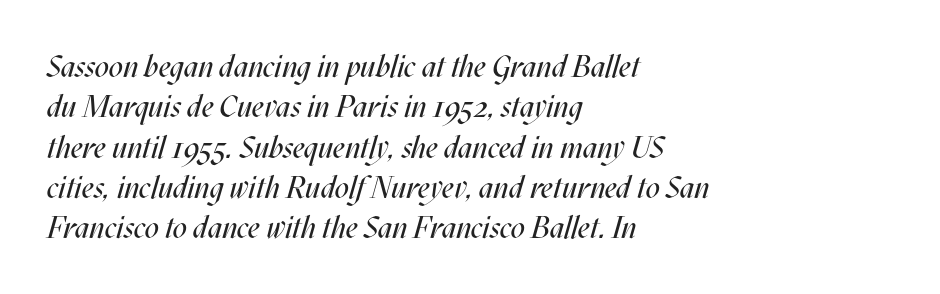
Q: Is the text bold? A: No.
Q: Is the text italic (slanted)? A: Yes, it leans right by about 17 degrees.
Q: Is the text underlined? A: No.
Q: How is the paragraph aligned? A: Left-aligned.
Q: Is the spacing between letters normal or unusually wide? A: Normal.
Q: Is the spacing between lines tight, normal or loose? A: Normal.
Q: Width (condensed, normal, or wide)? A: Condensed.
Q: Stroke contrast? A: Medium.
Q: x-height? A: Large.
Q: Monospaced? A: No.
